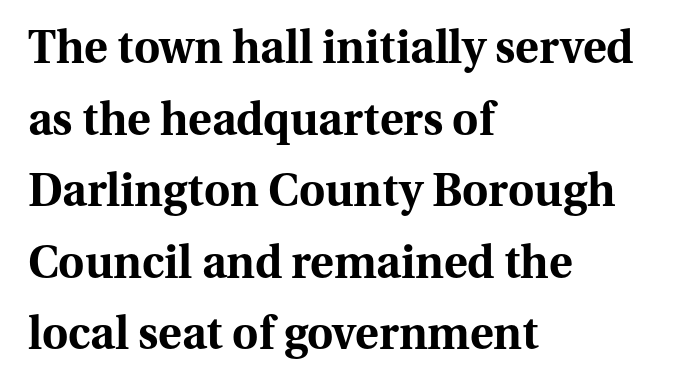
{"serif": "yes", "italic": "no", "bold": "yes", "weight": "bold", "width": "normal", "stroke_contrast": "medium", "x_height": "medium", "monospaced": "no", "underline": "no", "align": "left", "line_spacing": "normal", "line_spacing_ratio": 1.59, "letter_spacing": "normal", "letter_spacing_em": 0.0, "glyph_px": 45}
